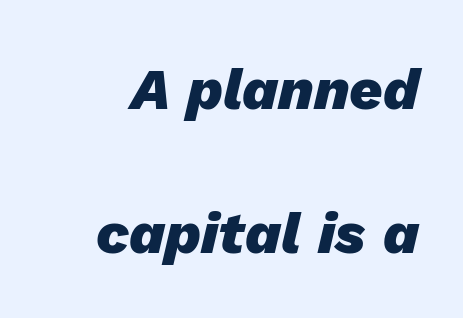
Q: Is the text bold? A: Yes.
Q: Is the text italic (slanted)? A: Yes, it leans right by about 13 degrees.
Q: Is the text underlined? A: No.
Q: Is the spacing between letters normal or unusually wide? A: Normal.
Q: Is the spacing between lines tight, normal or loose? A: Loose.
Q: Width (condensed, normal, or wide)? A: Normal.
Q: Stroke contrast? A: Low.
Q: x-height? A: Medium.
Q: Monospaced? A: No.
